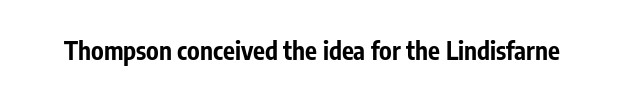
{"italic": "no", "bold": "yes", "underline": "no", "letter_spacing": "normal", "letter_spacing_em": 0.0, "glyph_px": 25}
